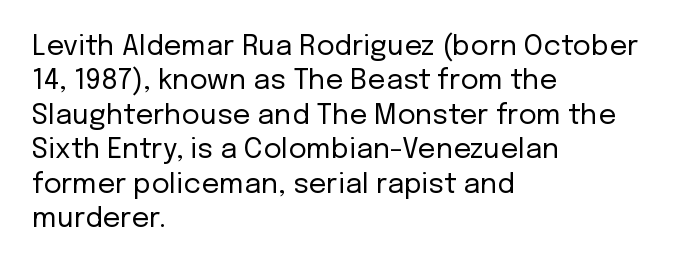
{"serif": "no", "italic": "no", "bold": "no", "weight": "regular", "width": "normal", "stroke_contrast": "low", "x_height": "medium", "monospaced": "no", "underline": "no", "align": "left", "line_spacing_ratio": 1.23, "letter_spacing": "normal", "letter_spacing_em": 0.0, "glyph_px": 28}
